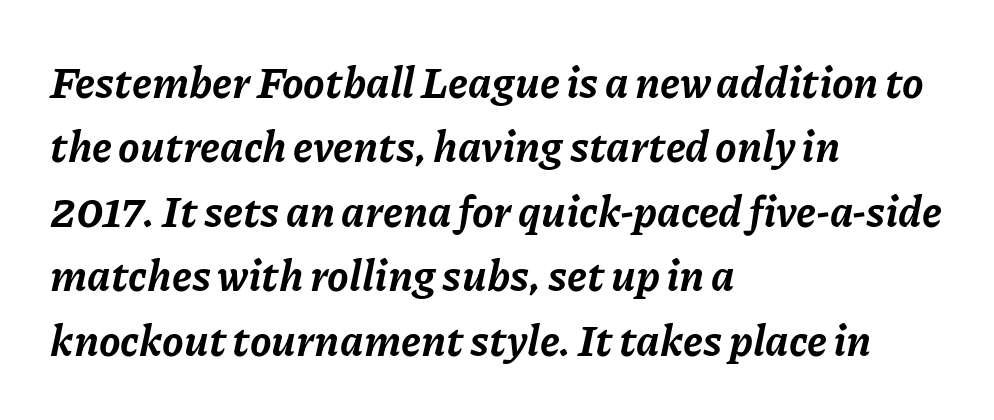
Q: Is the text bold? A: Yes.
Q: Is the text italic (slanted)? A: Yes, it leans right by about 11 degrees.
Q: Is the text underlined? A: No.
Q: How is the paragraph aligned? A: Left-aligned.
Q: Is the spacing between letters normal or unusually wide? A: Normal.
Q: Is the spacing between lines tight, normal or loose? A: Normal.
Q: Width (condensed, normal, or wide)? A: Normal.
Q: Stroke contrast? A: Low.
Q: x-height? A: Medium.
Q: Monospaced? A: No.
